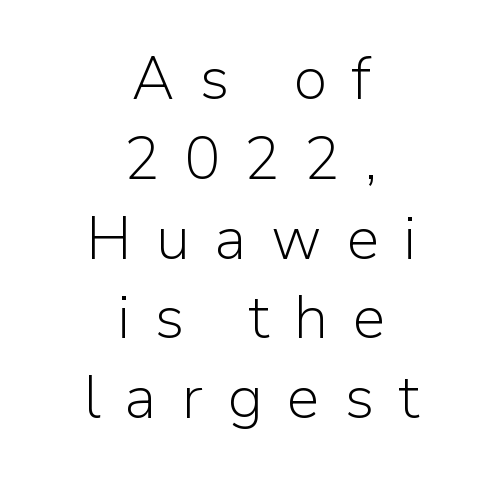
{"serif": "no", "italic": "no", "bold": "no", "weight": "light", "width": "normal", "stroke_contrast": "low", "x_height": "medium", "monospaced": "no", "underline": "no", "align": "center", "line_spacing": "normal", "line_spacing_ratio": 1.33, "letter_spacing": "wide", "letter_spacing_em": 0.4, "glyph_px": 60}
